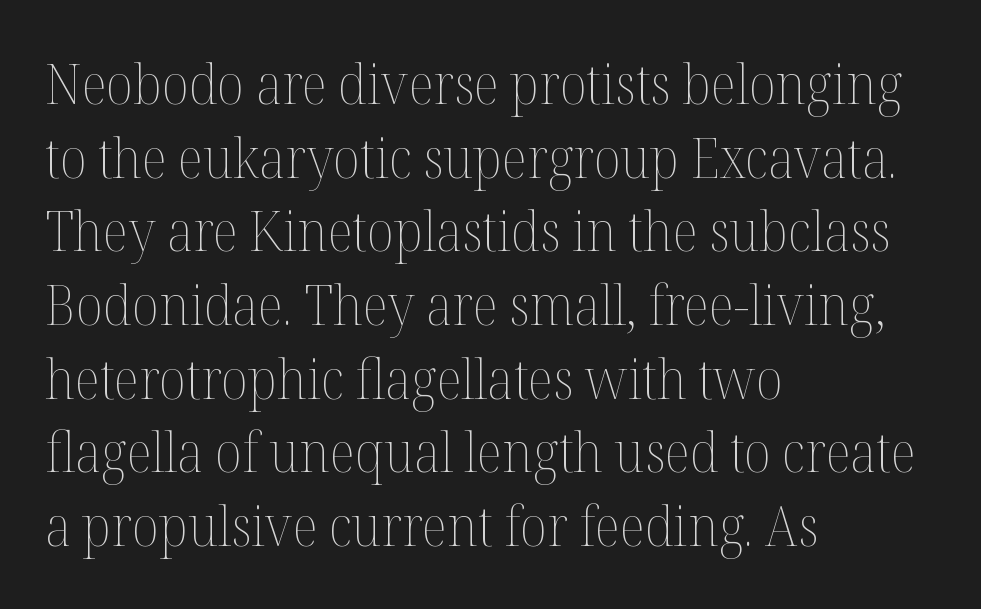
Is there much room between lines? A standard amount, neither cramped nor airy. The gap between lines stays unmarked. Proportional: the letters do not fall into vertical columns. Characters follow at the spacing the type designer built in. Left-aligned paragraph, ragged on the right.
